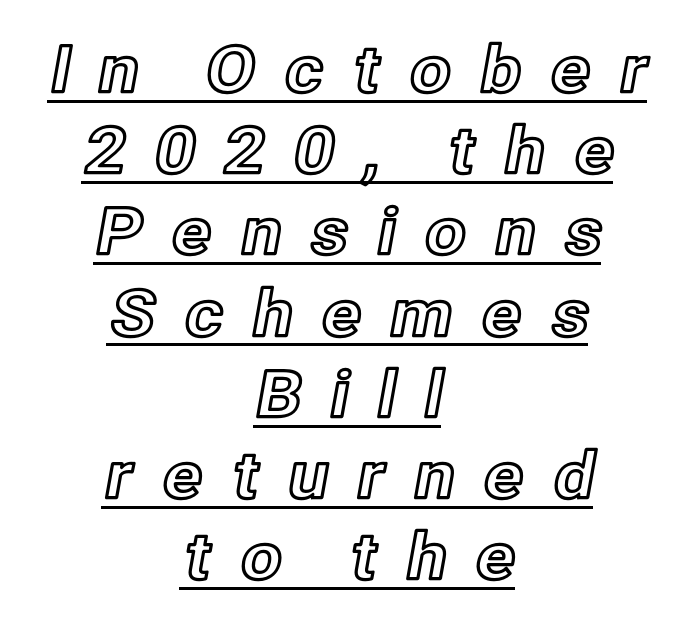
{"width": "normal", "x_height": "medium", "monospaced": "no", "underline": "yes", "align": "center", "line_spacing": "normal", "line_spacing_ratio": 1.25, "letter_spacing": "wide", "letter_spacing_em": 0.42, "glyph_px": 65}
